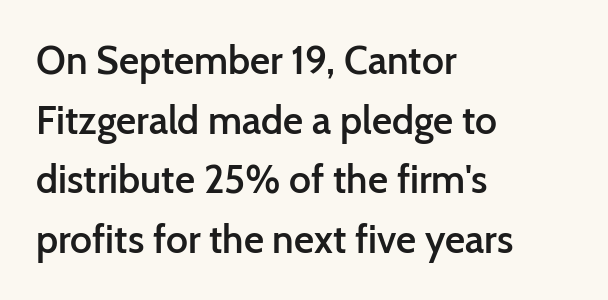
Q: Is the text bold? A: Semi-bold.
Q: Is the text italic (slanted)? A: No, it is upright.
Q: Is the typeface a serif or a sans-serif typeface? A: Sans-serif.
Q: Is the text underlined? A: No.
Q: How is the paragraph aligned? A: Left-aligned.
Q: Is the spacing between letters normal or unusually wide? A: Normal.
Q: Is the spacing between lines tight, normal or loose? A: Normal.
Q: Width (condensed, normal, or wide)? A: Normal.
Q: Stroke contrast? A: Low.
Q: x-height? A: Medium.
Q: Monospaced? A: No.
